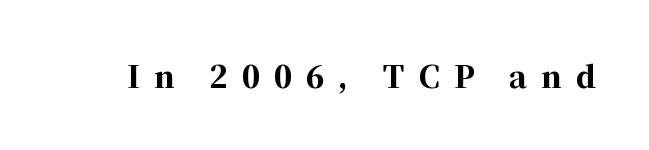
Q: Is the text bold? A: Yes.
Q: Is the text italic (slanted)? A: No, it is upright.
Q: Is the typeface a serif or a sans-serif typeface? A: Serif.
Q: Is the text underlined? A: No.
Q: Is the spacing between letters normal or unusually wide? A: Unusually wide.
Q: Width (condensed, normal, or wide)? A: Normal.
Q: Stroke contrast? A: High.
Q: x-height? A: Medium.
Q: Monospaced? A: No.
